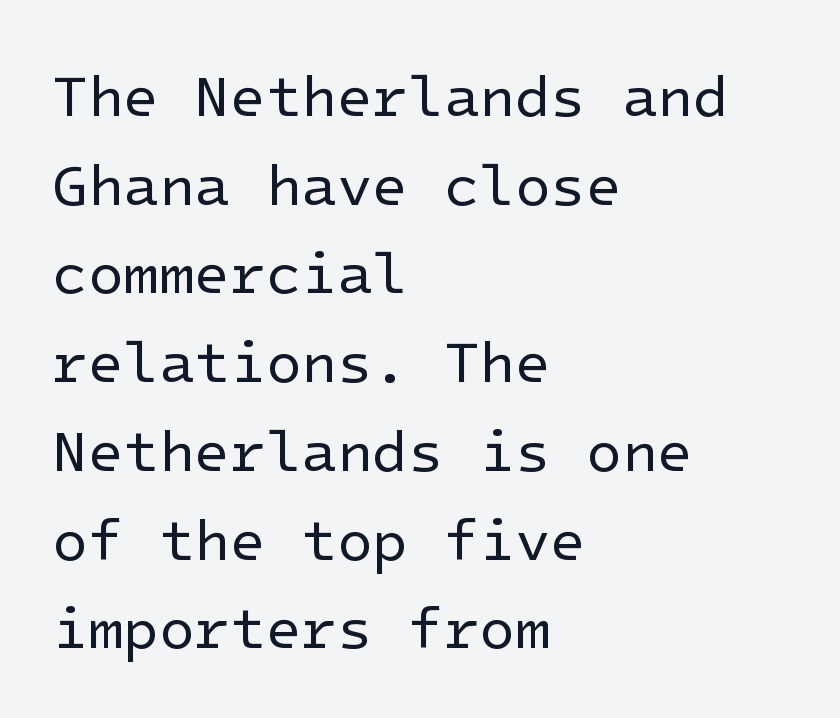
{"serif": "no", "italic": "no", "bold": "no", "weight": "regular", "width": "normal", "stroke_contrast": "low", "x_height": "medium", "underline": "no", "align": "left", "line_spacing": "normal", "line_spacing_ratio": 1.53, "letter_spacing": "normal", "letter_spacing_em": 0.0, "glyph_px": 58}
